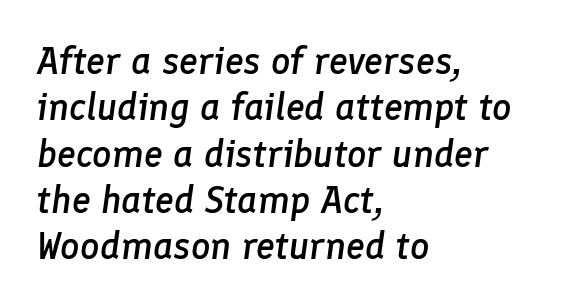
Q: Is the text bold? A: Semi-bold.
Q: Is the text italic (slanted)? A: Yes, it leans right by about 8 degrees.
Q: Is the text underlined? A: No.
Q: How is the paragraph aligned? A: Left-aligned.
Q: Is the spacing between letters normal or unusually wide? A: Normal.
Q: Width (condensed, normal, or wide)? A: Normal.
Q: Stroke contrast? A: Low.
Q: x-height? A: Medium.
Q: Monospaced? A: No.
